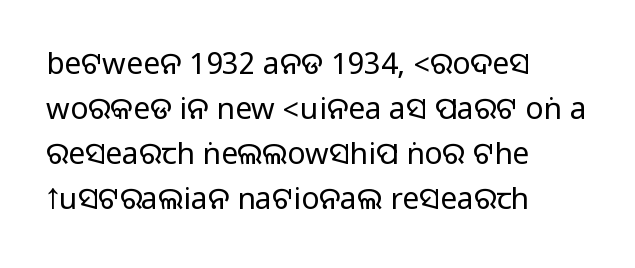
The image shows 30 px sans-serif type, upright; set left-aligned, normal line spacing (1.5x), normal letter spacing, not underlined; medium stroke contrast.
